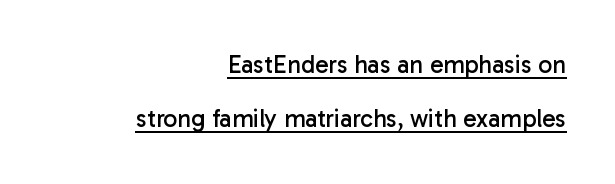
The image shows 25 px text type, upright; set right-aligned, loose line spacing (2.18x), normal letter spacing, underlined.
